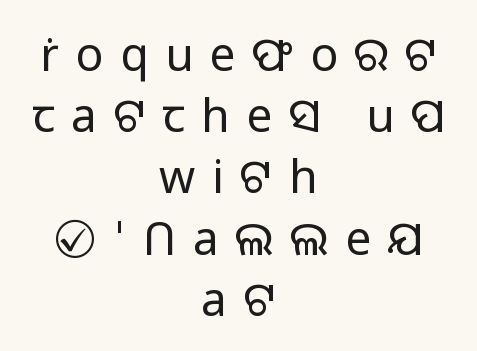
Each word looks stretched out because of the extra space between its letters. Observe the absence of serifs on each vertical stroke in this sample. Ordinary non-slanted type is in use. Rows of type keep a routine distance in the vertical direction. The space beneath each line is pristine and unruled. The paragraph shown floats in the horizontal middle.
